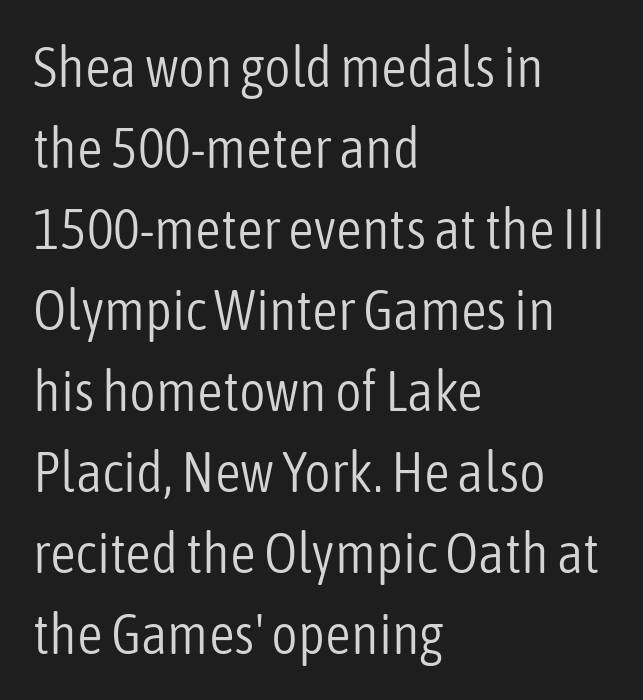
{"serif": "no", "italic": "no", "bold": "no", "weight": "light", "width": "condensed", "stroke_contrast": "low", "x_height": "medium", "monospaced": "no", "underline": "no", "align": "left", "line_spacing": "normal", "line_spacing_ratio": 1.42, "letter_spacing": "normal", "letter_spacing_em": 0.0, "glyph_px": 57}
